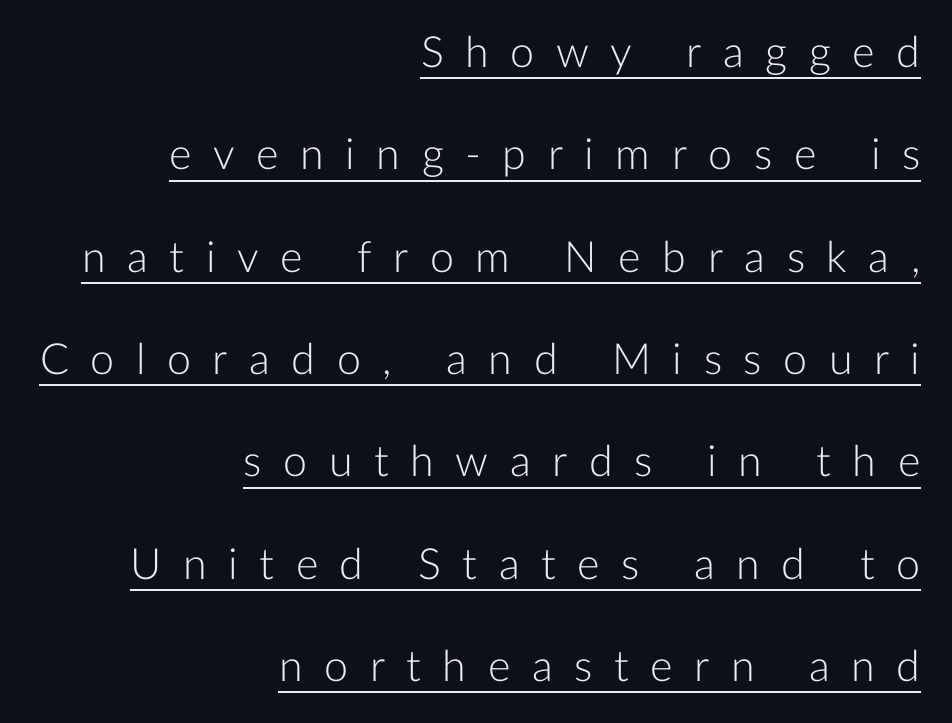
The image shows 43 px light sans-serif type, upright; set right-aligned, loose line spacing (2.38x), unusually wide letter spacing (+0.5 em), underlined; low stroke contrast and a medium x-height.
